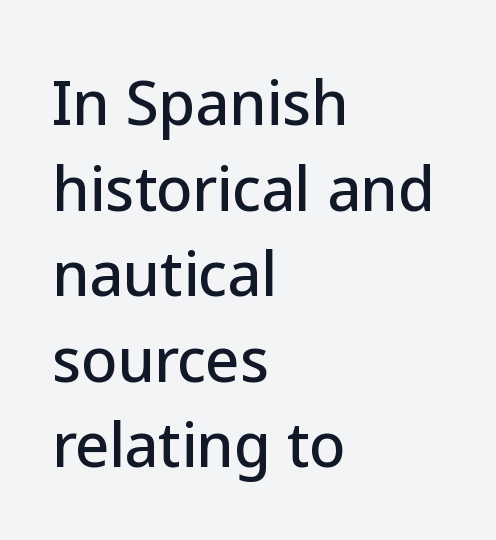
{"serif": "no", "italic": "no", "width": "normal", "stroke_contrast": "low", "x_height": "medium", "monospaced": "no", "underline": "no", "align": "left", "line_spacing": "normal", "line_spacing_ratio": 1.45, "letter_spacing": "normal", "letter_spacing_em": 0.0, "glyph_px": 59}
